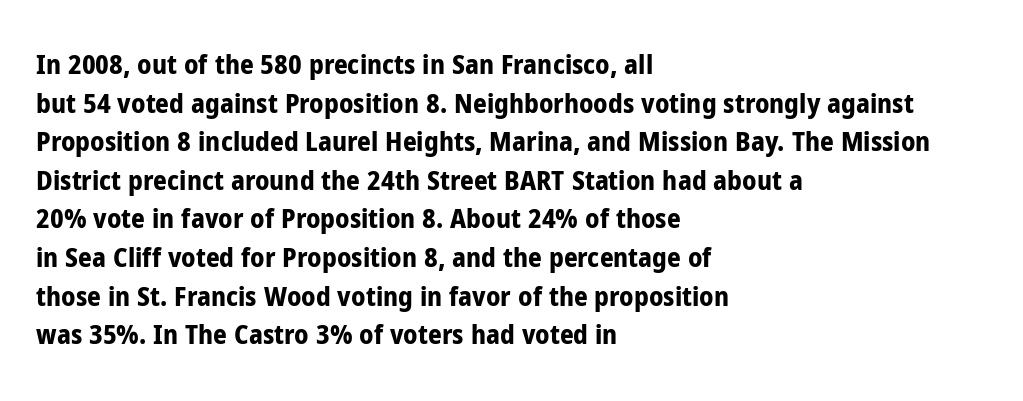
Q: Is the text bold? A: Yes.
Q: Is the text italic (slanted)? A: No, it is upright.
Q: Is the text underlined? A: No.
Q: How is the paragraph aligned? A: Left-aligned.
Q: Is the spacing between letters normal or unusually wide? A: Normal.
Q: Is the spacing between lines tight, normal or loose? A: Normal.
